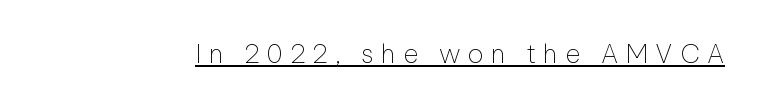
{"italic": "no", "bold": "no", "underline": "yes", "letter_spacing": "wide", "letter_spacing_em": 0.28, "glyph_px": 26}
